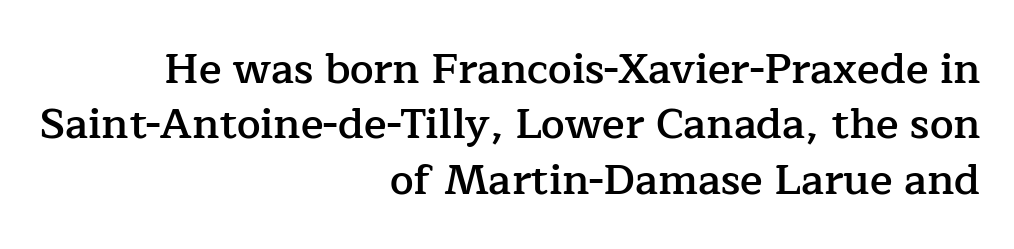
Examine the stroke ends and you'll spot serifs. Check under the words: just untouched page. The horizontal fit of the characters is conventional and even. Summary of weight: moderately heavy, a semibold. Does the leading feel generous? No, just average. A student would call this right alignment; a typographer would say flush right, rag left.
